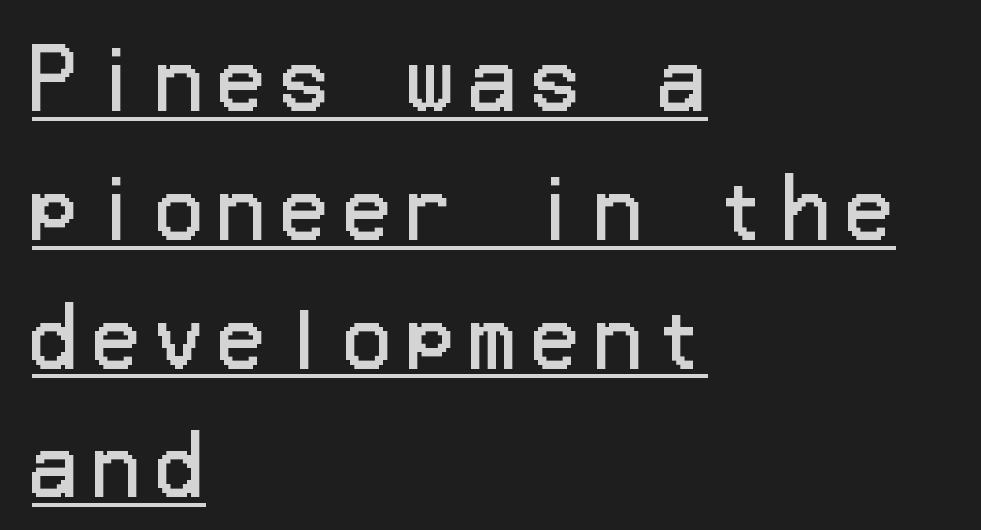
The image shows 79 px regular-weight sans-serif type, upright; set left-aligned, normal line spacing (1.63x), underlined; low stroke contrast and a medium x-height.
